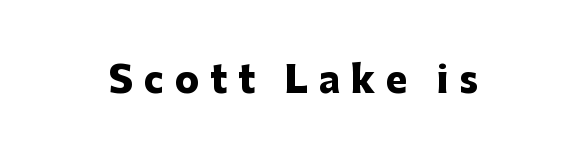
Bold? Absolutely — the strokes are thick and heavy. Check where the strokes stop: nothing finishes them off — pure sans. A typesetter would call this heavily tracked-out type. No italicization has been applied; the sample stays upright. Note the varied advance widths — an 'i' is clearly narrower than an 'm'.
